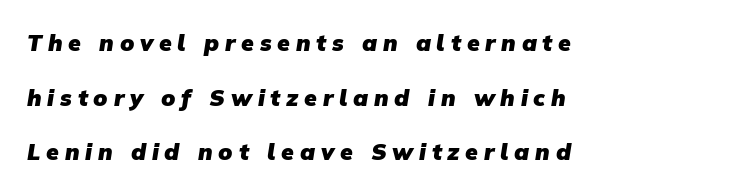
{"bold": "yes", "underline": "no", "align": "left", "line_spacing": "loose", "line_spacing_ratio": 2.37, "letter_spacing": "wide", "letter_spacing_em": 0.25, "glyph_px": 23}
